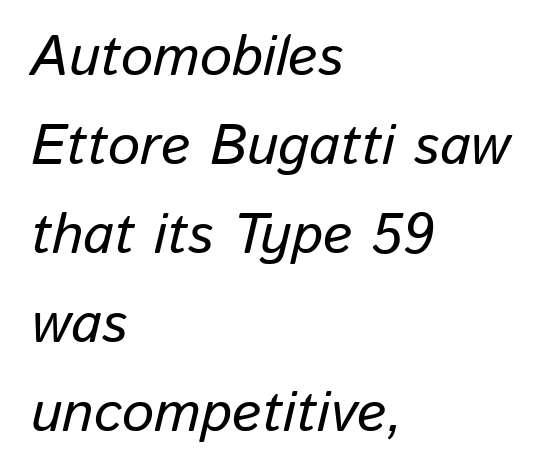
The image shows 57 px text type, italic (leaning right); set left-aligned, normal line spacing (1.56x), normal letter spacing, not underlined; low stroke contrast and a medium x-height.
